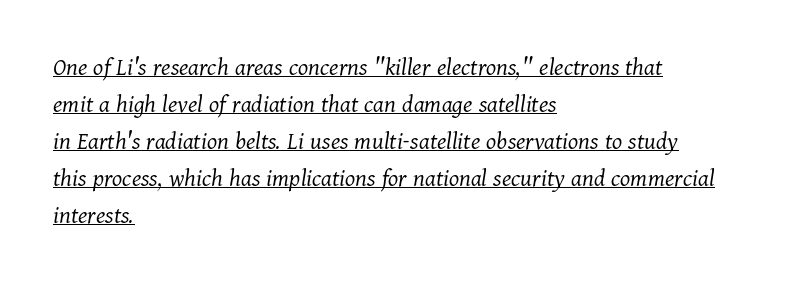
Characters are canted at an angle relative to the baseline's perpendicular. A typesetter would call this leading conventional body-copy spacing. The rag falls on the right side of this text block. Caption: face not bold, strokes unweighted.
